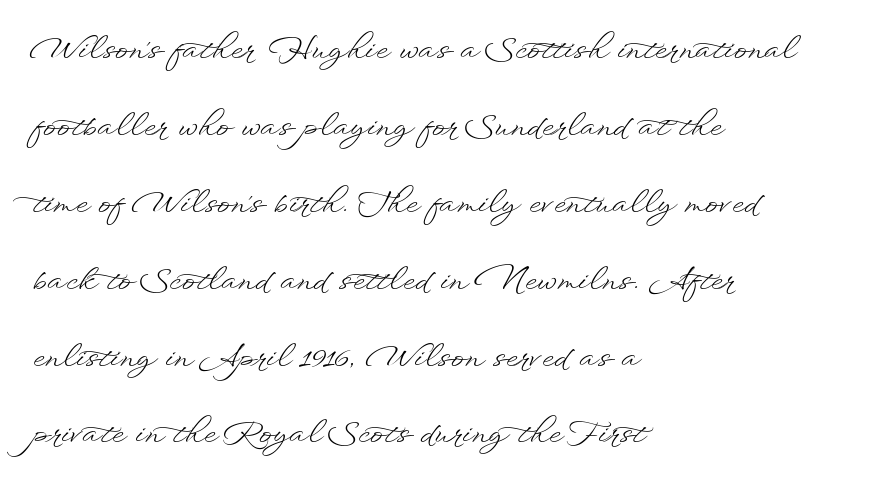
A great deal of white space separates one row of letters from the next. Character widths vary here, with narrow letters taking less room than wide ones. Descenders are the only things crossing below the line. The letterforms sit shoulder to shoulder at normal distance.
